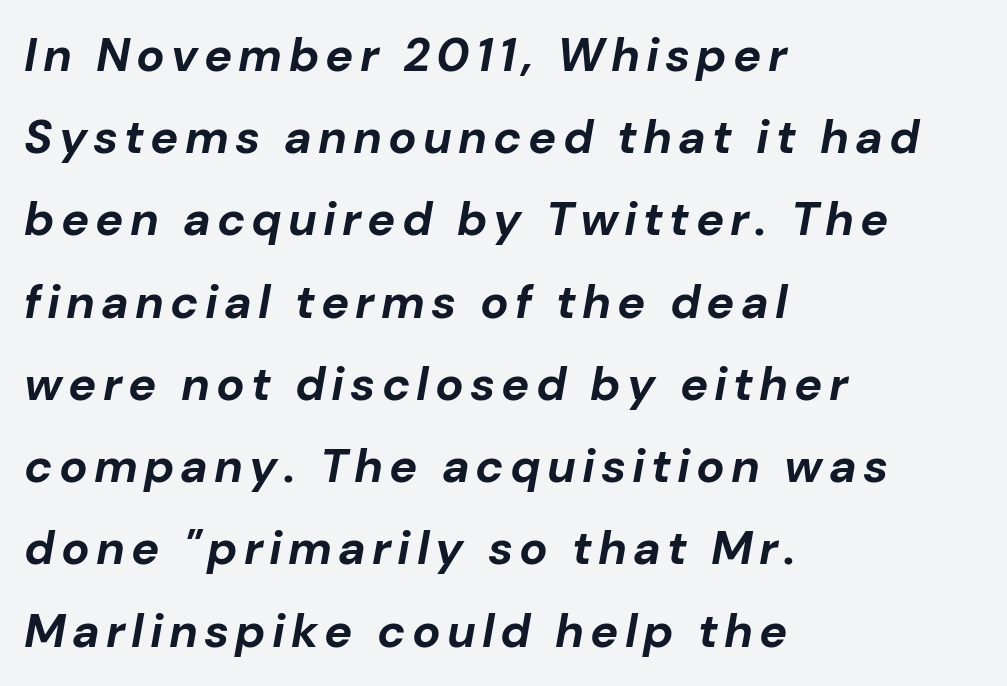
Q: Is the text bold? A: Yes.
Q: Is the text italic (slanted)? A: Yes, it leans right by about 10 degrees.
Q: Is the text underlined? A: No.
Q: How is the paragraph aligned? A: Left-aligned.
Q: Width (condensed, normal, or wide)? A: Normal.
Q: Stroke contrast? A: Low.
Q: x-height? A: Medium.
Q: Monospaced? A: No.
